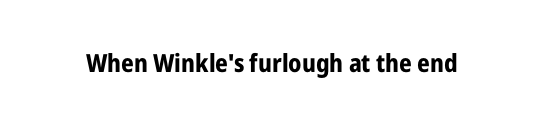
Underlining? Definitely not there. Strong, thick strokes mark this as bold type. This sample uses an upright cut, with every glyph sitting square on the baseline. A typesetter would call this zero additional tracking.
